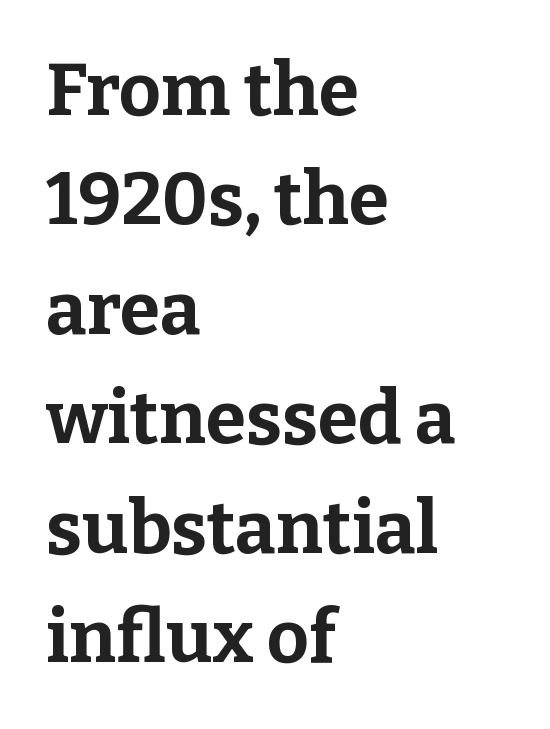
The image shows 73 px bold serif type, upright; set left-aligned, normal line spacing (1.5x), normal letter spacing, not underlined; low stroke contrast and a medium x-height.
